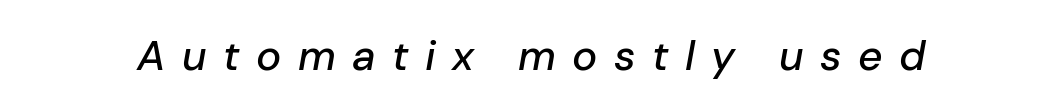
The image shows 42 px text type, italic (leaning right); set unusually wide letter spacing (+0.39 em), not underlined; low stroke contrast and a medium x-height.
